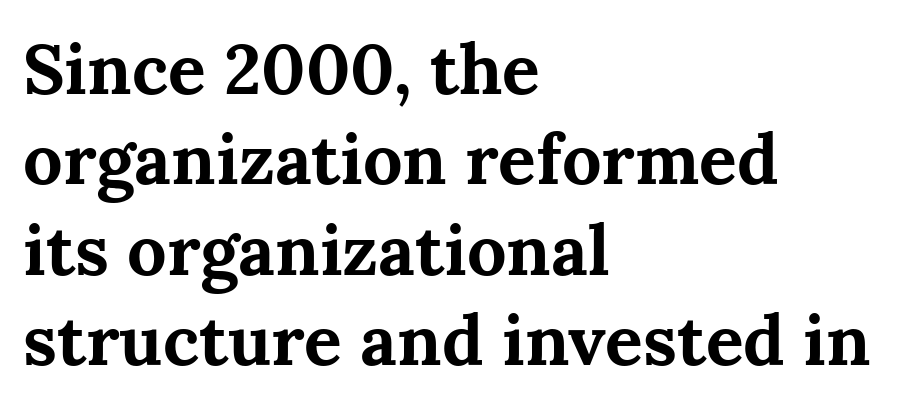
{"serif": "yes", "italic": "no", "bold": "yes", "weight": "bold", "width": "normal", "stroke_contrast": "medium", "x_height": "medium", "monospaced": "no", "underline": "no", "align": "left", "line_spacing": "normal", "line_spacing_ratio": 1.29, "letter_spacing": "normal", "letter_spacing_em": 0.0, "glyph_px": 70}
